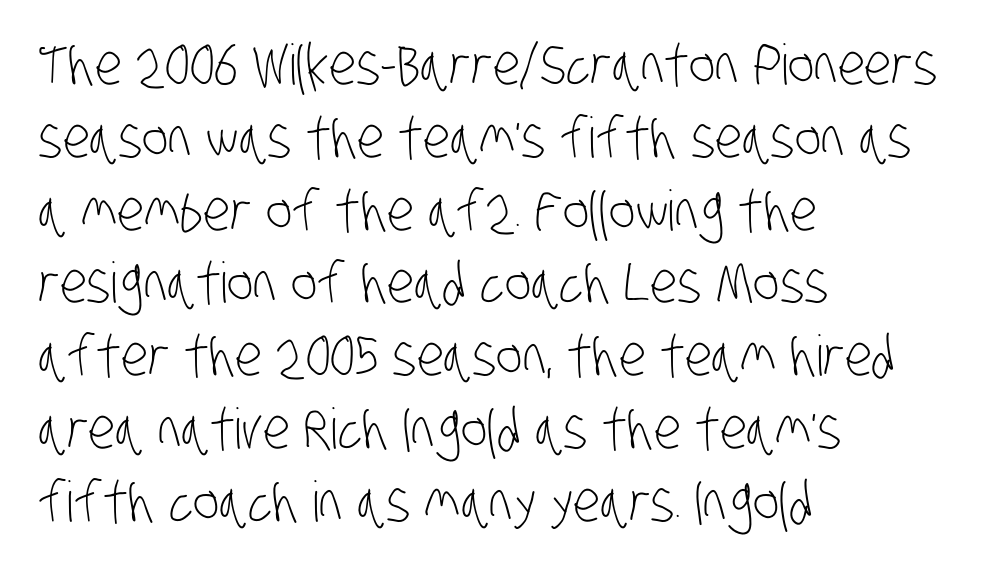
{"serif": "no", "bold": "no", "weight": "light", "width": "condensed", "stroke_contrast": "low", "x_height": "large", "monospaced": "no", "underline": "no", "align": "left", "line_spacing": "normal", "line_spacing_ratio": 1.3, "letter_spacing": "normal", "letter_spacing_em": 0.0, "glyph_px": 56}
